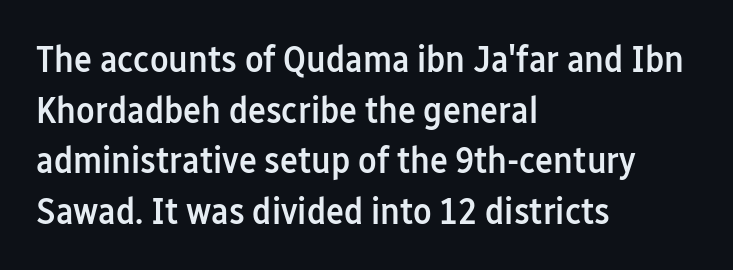
Check under the words: just untouched page. Alignment: flush left. Observe the absence of serifs on each vertical stroke in this sample. A typesetter would call this zero additional tracking. Set as a demibold, roughly 600 on the weight scale.
